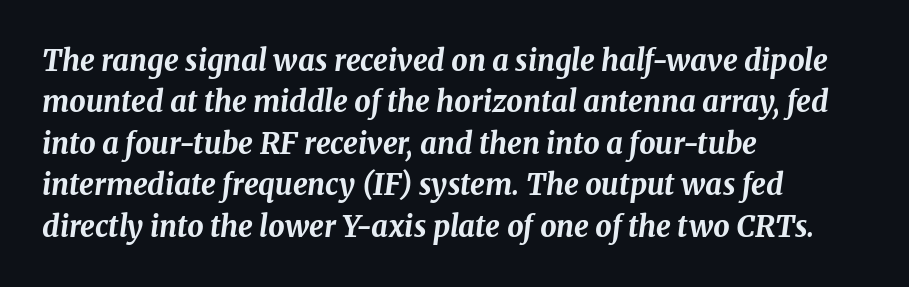
Letter spacing: default. Compared with a centered layout, this one pins lines to the left instead. Words float on clear page, feet unadorned. The whole block is typeset with a tilt.
